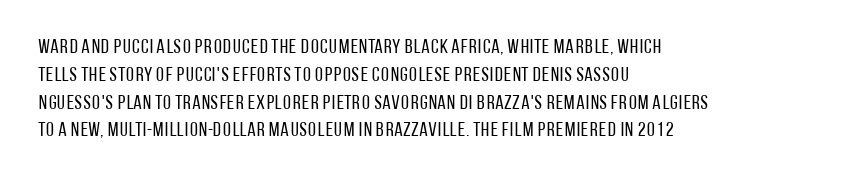
The image shows 20 px text type, upright; set left-aligned, normal line spacing (1.39x), normal letter spacing, not underlined.
